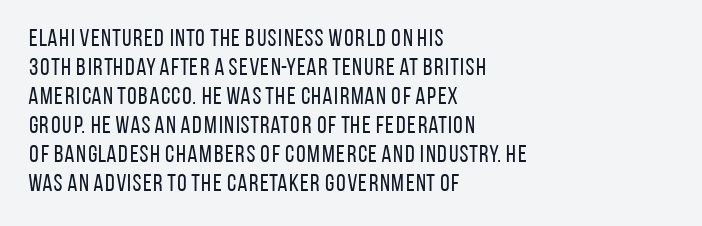
The image shows 24 px text type, upright; set left-aligned, line spacing 1.21x, normal letter spacing, not underlined.
